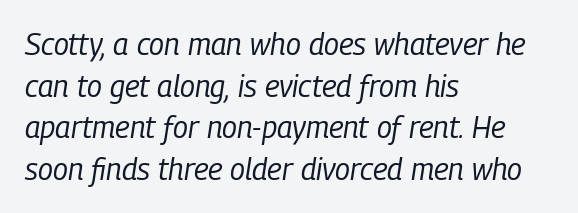
Q: Is the text bold? A: No.
Q: Is the text italic (slanted)? A: Yes, it leans right by about 9 degrees.
Q: Is the text underlined? A: No.
Q: How is the paragraph aligned? A: Left-aligned.
Q: Is the spacing between letters normal or unusually wide? A: Normal.
Q: Is the spacing between lines tight, normal or loose? A: Normal.
Q: Width (condensed, normal, or wide)? A: Condensed.
Q: Stroke contrast? A: Low.
Q: x-height? A: Medium.
Q: Monospaced? A: No.
